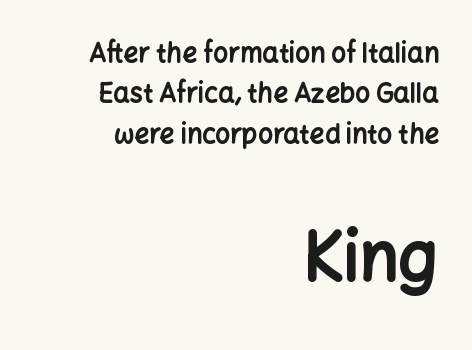
The image shows 66 px bold sans-serif type, upright; set right-aligned, normal line spacing (1.55x), normal letter spacing, not underlined; the second (bottom) block is 2.54x larger; low stroke contrast and a medium x-height.
